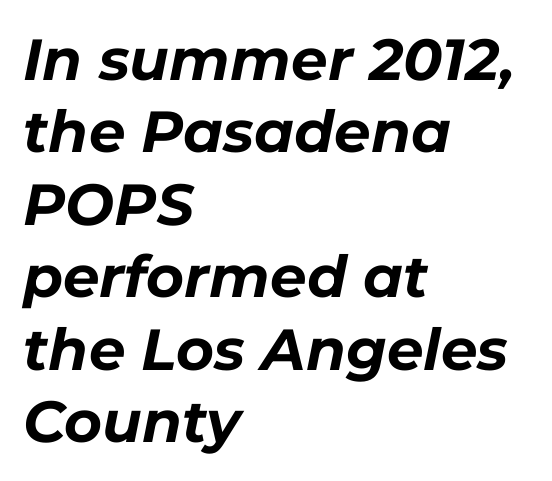
{"italic": "yes", "lean": "right", "slant_degrees": 11, "bold": "yes", "weight": "bold", "width": "normal", "stroke_contrast": "low", "x_height": "medium", "monospaced": "no", "underline": "no", "align": "left", "line_spacing": "normal", "line_spacing_ratio": 1.25, "letter_spacing": "normal", "letter_spacing_em": 0.0, "glyph_px": 58}
